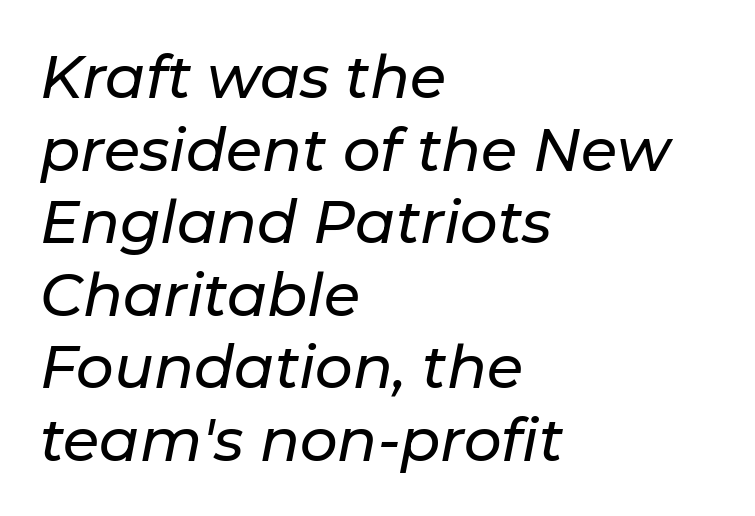
Q: Is the text italic (slanted)? A: Yes, it leans right by about 11 degrees.
Q: Is the text underlined? A: No.
Q: How is the paragraph aligned? A: Left-aligned.
Q: Is the spacing between letters normal or unusually wide? A: Normal.
Q: Width (condensed, normal, or wide)? A: Normal.
Q: Stroke contrast? A: Low.
Q: x-height? A: Medium.
Q: Monospaced? A: No.
